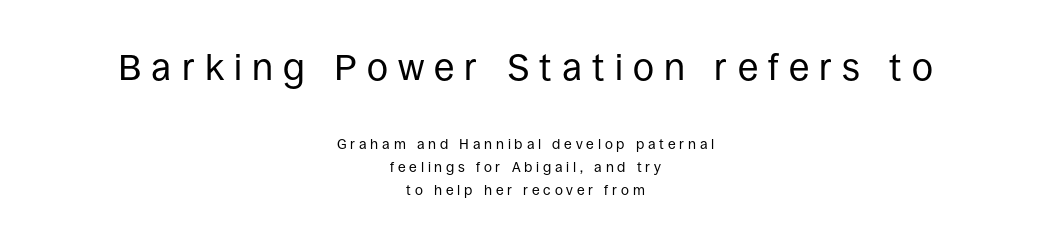
Q: Is the text bold? A: No.
Q: Is the text italic (slanted)? A: No, it is upright.
Q: Is the typeface a serif or a sans-serif typeface? A: Sans-serif.
Q: Is the text underlined? A: No.
Q: How is the paragraph aligned? A: Centered.
Q: Is the spacing between letters normal or unusually wide? A: Unusually wide.
Q: Is the spacing between lines tight, normal or loose? A: Normal.
Q: Which block of text is set in a larger size, the first (top) or the second (bottom)? A: The first (top) one.
Q: Width (condensed, normal, or wide)? A: Normal.
Q: Stroke contrast? A: Low.
Q: x-height? A: Large.
Q: Monospaced? A: No.
